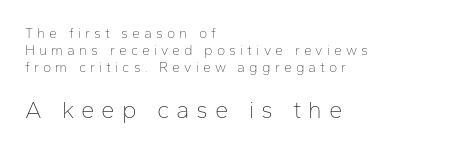
Small over large — that's the arrangement of the two blocks here. Every row of glyphs begins at an identical x-position on the left. Just letters on the line, the space beneath them empty. Designer's note — italics off, roman on. Stems and bowls with no extra thickness — not bold.
